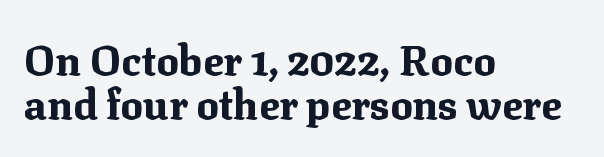
The image shows 42 px bold serif type, upright; set left-aligned, tight line spacing (1.05x), normal letter spacing, not underlined; medium stroke contrast and a medium x-height.
